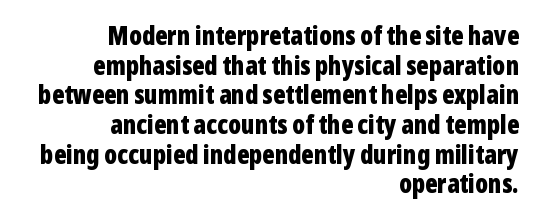
Q: Is the text bold? A: Yes.
Q: Is the text italic (slanted)? A: No, it is upright.
Q: Is the text underlined? A: No.
Q: How is the paragraph aligned? A: Right-aligned.
Q: Is the spacing between letters normal or unusually wide? A: Normal.
Q: Is the spacing between lines tight, normal or loose? A: Tight.
